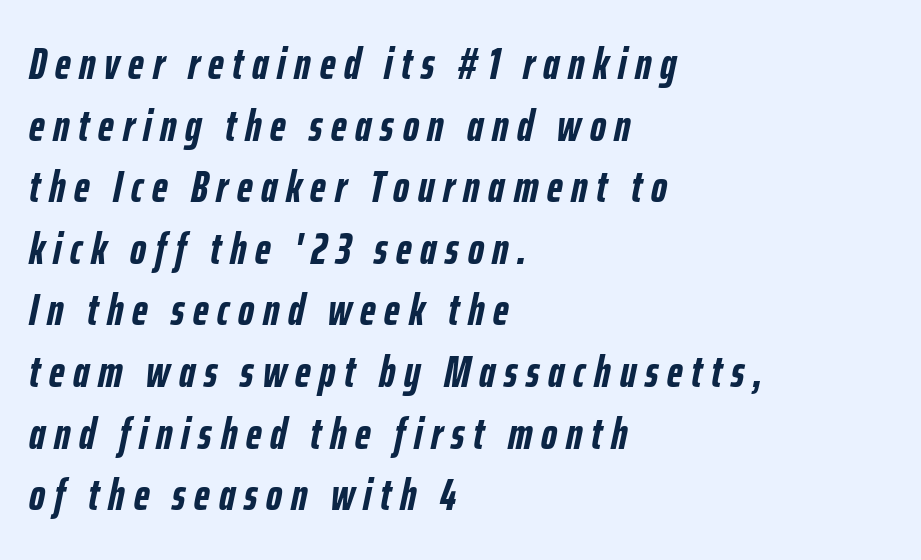
As a designer I'd log this as weight 700, bold. Beneath every word, the page is bare. The letters advance in unequal steps, a hallmark of proportional type. A student would call this left alignment; a typographer would say flush left, rag right.
